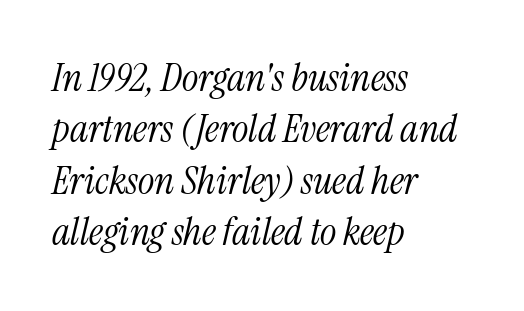
The image shows 39 px light, condensed serif type, italic (leaning right); set left-aligned, normal line spacing (1.32x), normal letter spacing, not underlined; medium stroke contrast and a medium x-height.
